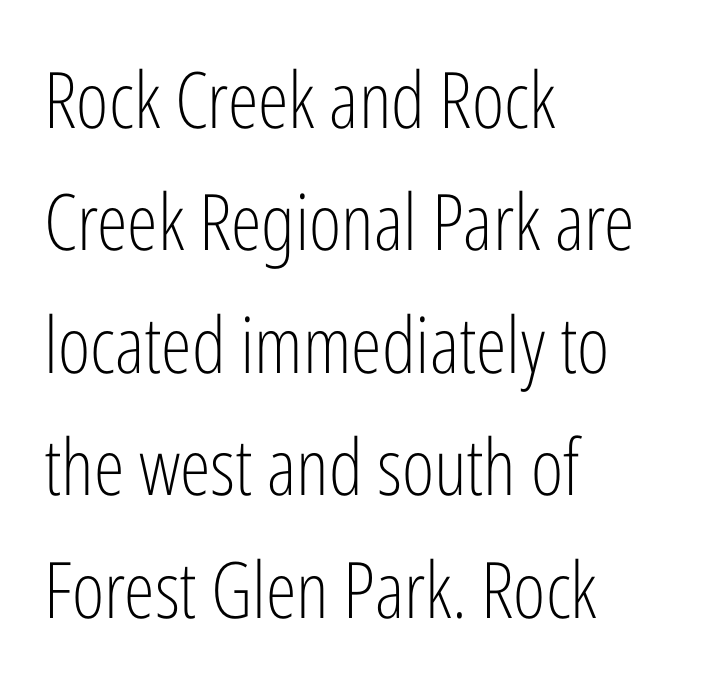
Unlike a traditional serif, this face leaves its strokes unadorned. Is the block centered? No — it sits flush against the left margin. Look at the tracking — it's just the regular setting, nothing added. This rendering features lettering with no underline. The rows are spaced the way most documents space them. Character widths vary here, with narrow letters taking less room than wide ones.
